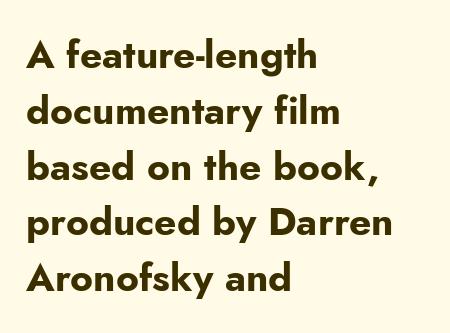
{"serif": "no", "italic": "no", "bold": "yes", "weight": "bold", "width": "normal", "stroke_contrast": "low", "x_height": "small", "monospaced": "no", "underline": "no", "align": "left", "line_spacing": "normal", "line_spacing_ratio": 1.43, "letter_spacing": "normal", "letter_spacing_em": 0.0, "glyph_px": 39}
